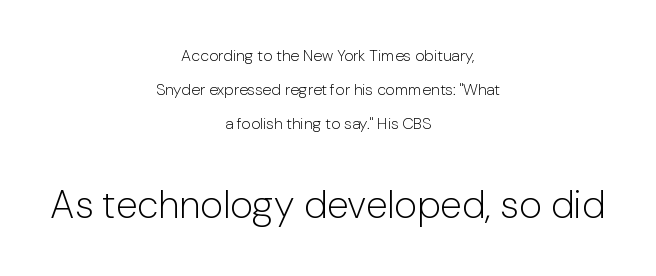
The image shows 39 px light sans-serif type, upright; set centered, loose line spacing (2.14x), normal letter spacing, not underlined; the second (bottom) block is 2.44x larger; low stroke contrast and a medium x-height.
